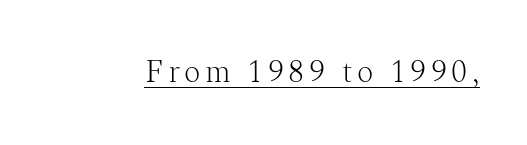
{"serif": "yes", "italic": "no", "bold": "no", "weight": "light", "width": "normal", "stroke_contrast": "medium", "x_height": "medium", "monospaced": "no", "underline": "yes", "glyph_px": 32}
